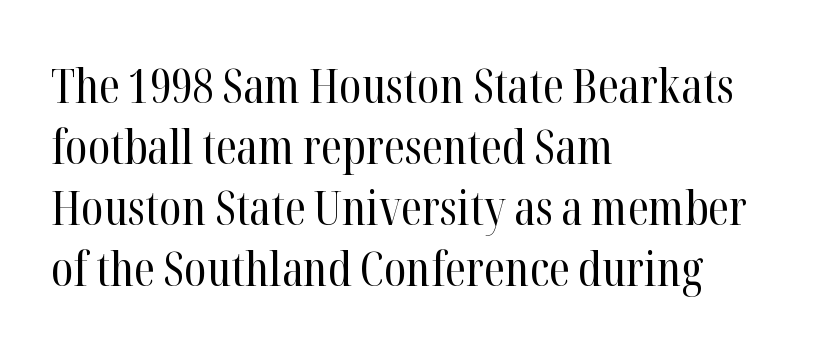
{"serif": "yes", "italic": "no", "bold": "no", "weight": "regular", "width": "condensed", "stroke_contrast": "high", "x_height": "medium", "monospaced": "no", "underline": "no", "align": "left", "line_spacing": "normal", "line_spacing_ratio": 1.27, "letter_spacing": "normal", "letter_spacing_em": 0.0, "glyph_px": 48}
